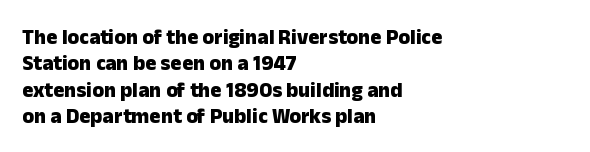
What weight is shown? A full bold with thick strokes. The lettering holds an erect, upright posture throughout. Plain, unruled lines of type. The rendering keeps characters at their native spacing. Leading: standard.
